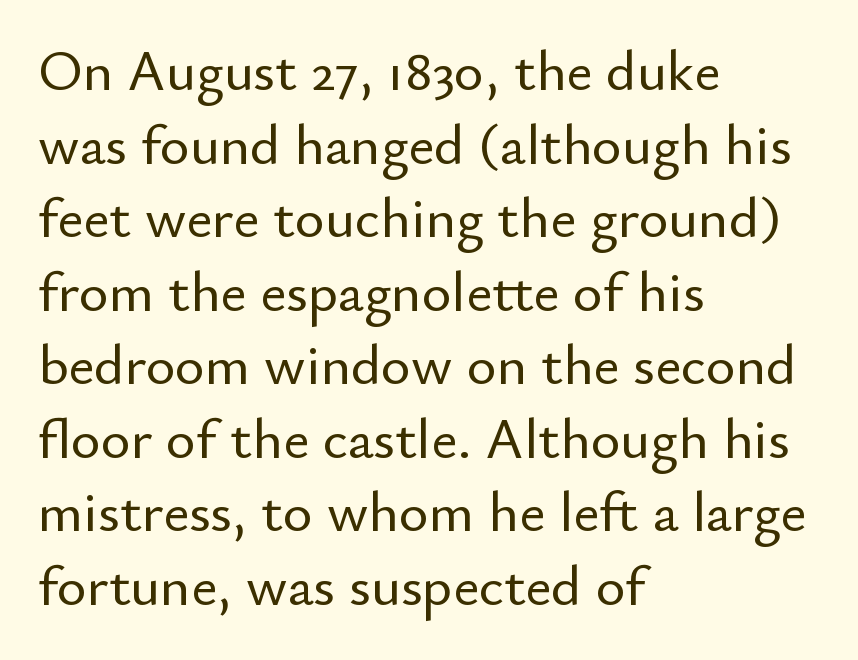
Q: Is the text italic (slanted)? A: No, it is upright.
Q: Is the typeface a serif or a sans-serif typeface? A: Sans-serif.
Q: Is the text underlined? A: No.
Q: How is the paragraph aligned? A: Left-aligned.
Q: Is the spacing between letters normal or unusually wide? A: Normal.
Q: Is the spacing between lines tight, normal or loose? A: Normal.
Q: Width (condensed, normal, or wide)? A: Normal.
Q: Stroke contrast? A: Low.
Q: x-height? A: Small.
Q: Monospaced? A: No.
